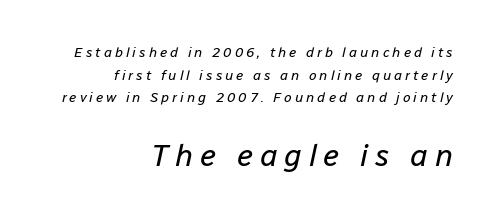
Q: Is the text bold? A: No.
Q: Is the text italic (slanted)? A: Yes, it leans right by about 12 degrees.
Q: Is the text underlined? A: No.
Q: How is the paragraph aligned? A: Right-aligned.
Q: Is the spacing between letters normal or unusually wide? A: Unusually wide.
Q: Is the spacing between lines tight, normal or loose? A: Normal.
Q: Which block of text is set in a larger size, the first (top) or the second (bottom)? A: The second (bottom) one.
Q: Width (condensed, normal, or wide)? A: Normal.
Q: Stroke contrast? A: Low.
Q: x-height? A: Medium.
Q: Monospaced? A: No.
